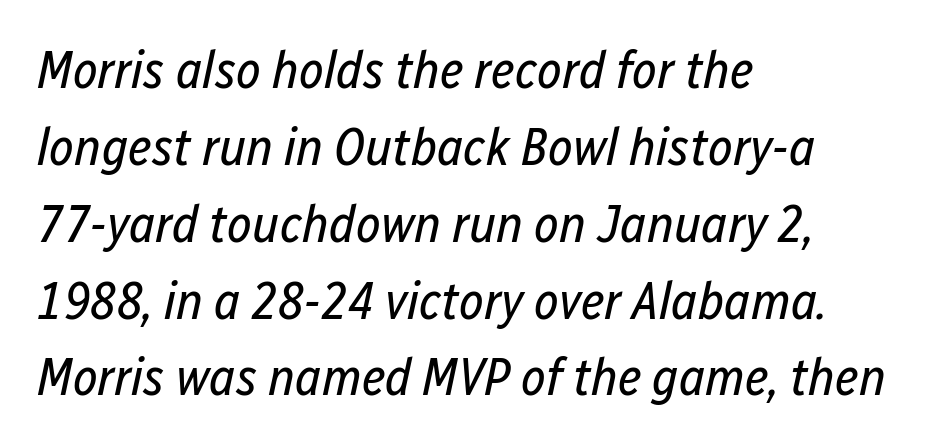
{"italic": "yes", "lean": "right", "slant_degrees": 12, "bold": "no", "weight": "regular", "width": "condensed", "stroke_contrast": "low", "x_height": "medium", "monospaced": "no", "underline": "no", "align": "left", "line_spacing": "normal", "line_spacing_ratio": 1.45, "letter_spacing": "normal", "letter_spacing_em": 0.0, "glyph_px": 53}
